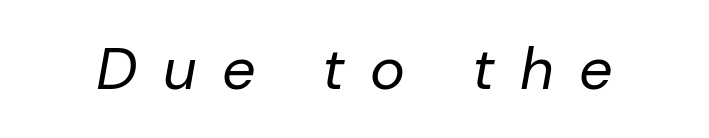
{"italic": "yes", "lean": "right", "slant_degrees": 10, "bold": "no", "weight": "regular", "width": "normal", "stroke_contrast": "low", "x_height": "medium", "monospaced": "no", "underline": "no", "letter_spacing": "wide", "letter_spacing_em": 0.43, "glyph_px": 59}
